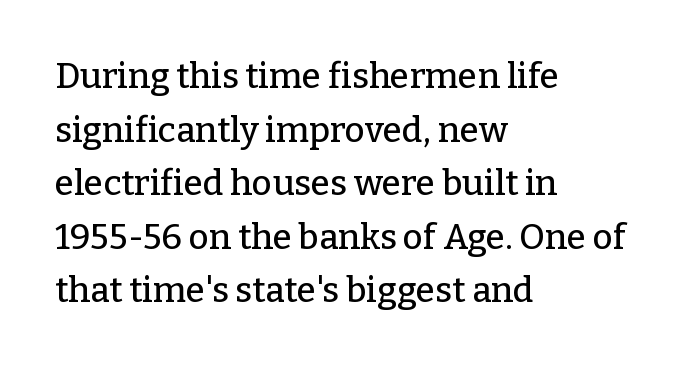
{"serif": "yes", "italic": "no", "width": "normal", "stroke_contrast": "low", "x_height": "medium", "monospaced": "no", "underline": "no", "align": "left", "line_spacing": "normal", "line_spacing_ratio": 1.53, "letter_spacing": "normal", "letter_spacing_em": 0.0, "glyph_px": 35}
